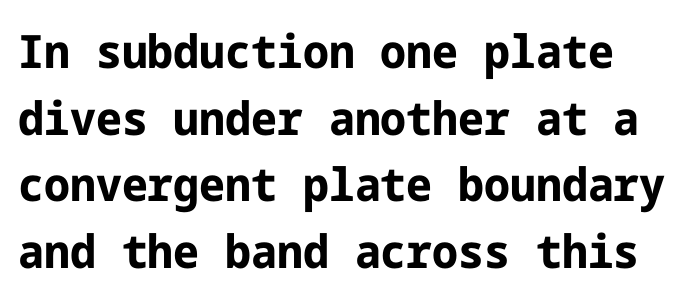
The letters carry no serifs — their stems end cleanly without finishing strokes. Do the letters lean? They stand straight. A normal amount of white space separates one row of letters from the next. As a designer I'd log this as weight 700, bold. The tracking reads as untouched default to a designer's eye. Leftover space on each line is placed entirely after the last word.
